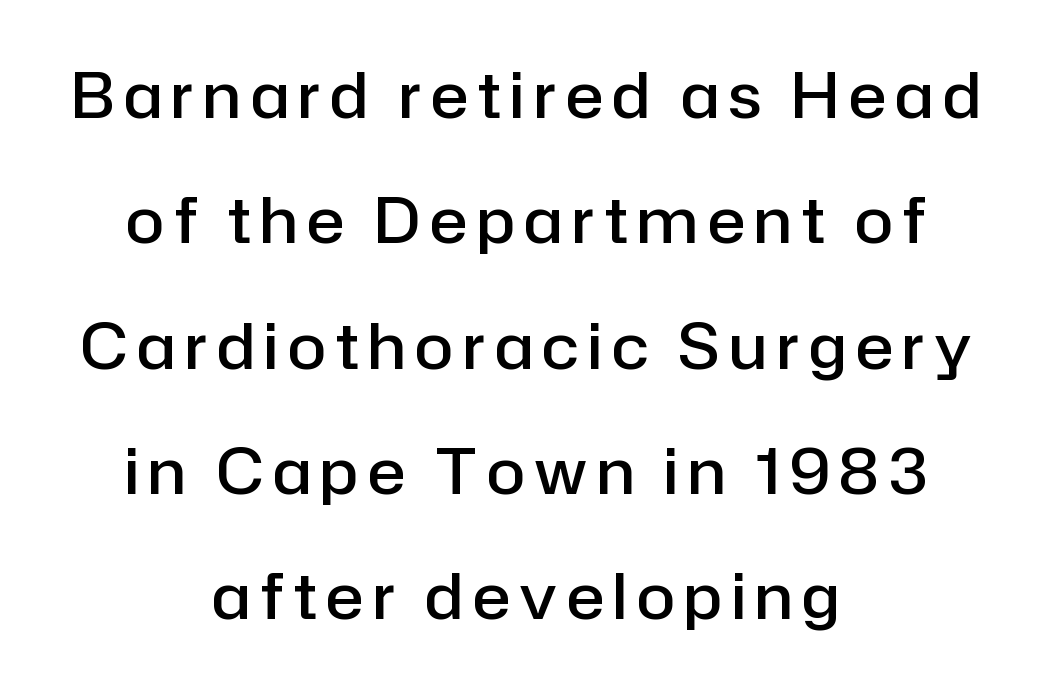
This sample uses a sans-serif face. Whoever set this chose breathing room over compactness in the vertical rhythm. Caption: multi-line text, centered on the measure. The rendering uses natural spacing where letterforms have individual widths.
